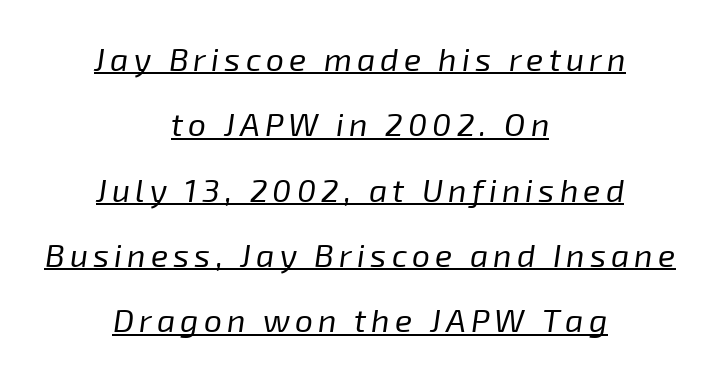
The face used here has a pronounced slope to its letters. These lines are rendered in a variable-pitch font. A baseline rule has been typeset under these characters. This reads as an unemphasized weight, regular at the heaviest. Leading: increased.
